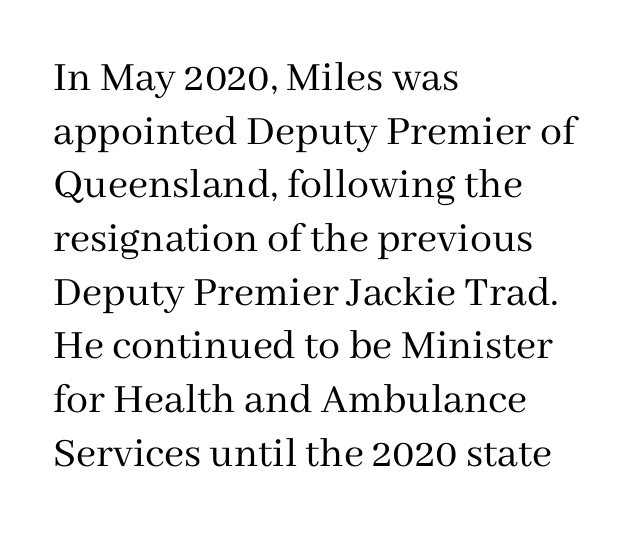
The image shows 44 px regular-weight serif type, upright; set left-aligned, line spacing 1.22x, normal letter spacing, not underlined; medium stroke contrast and a medium x-height.
